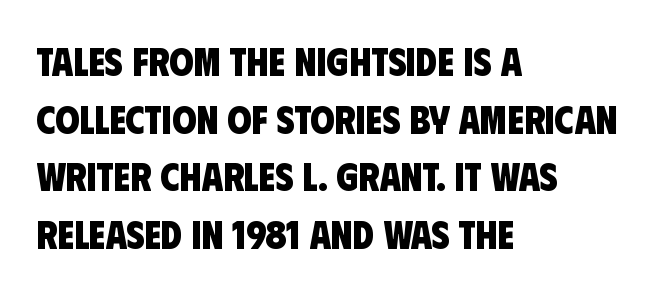
Heavy-handed strokes throughout: this text is bold. The type family on display is of the sans-serif kind. Proportional: the letters do not fall into vertical columns. The lines are quadded left. Check under the words: just untouched page.
